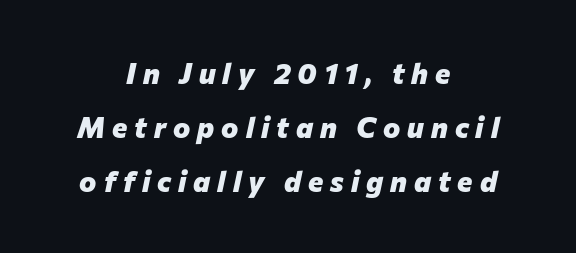
As a designer I'd log this as weight 700, bold. Underlining? Definitely not there. Line starts and ends both wander, symmetrically. These lines were composed using italics. The gaps between neighbouring characters are conspicuously large. You could not count columns in this text — the font is proportionally spaced.
